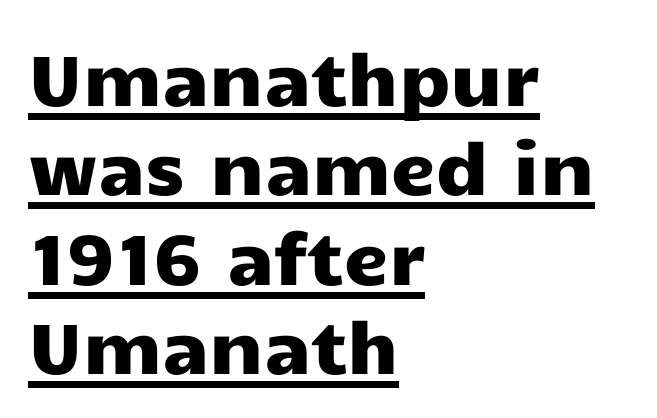
The image shows 71 px wide sans-serif type, upright; set left-aligned, normal line spacing (1.26x), normal letter spacing, underlined; low stroke contrast and a medium x-height.
